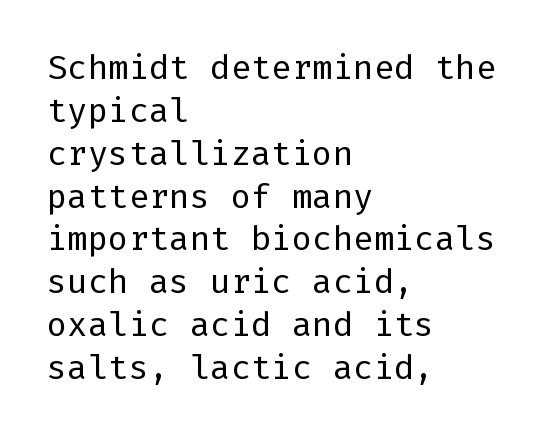
{"serif": "no", "italic": "no", "bold": "no", "weight": "regular", "width": "normal", "stroke_contrast": "low", "x_height": "medium", "underline": "no", "align": "left", "line_spacing": "normal", "line_spacing_ratio": 1.26, "letter_spacing": "normal", "letter_spacing_em": 0.0, "glyph_px": 34}
